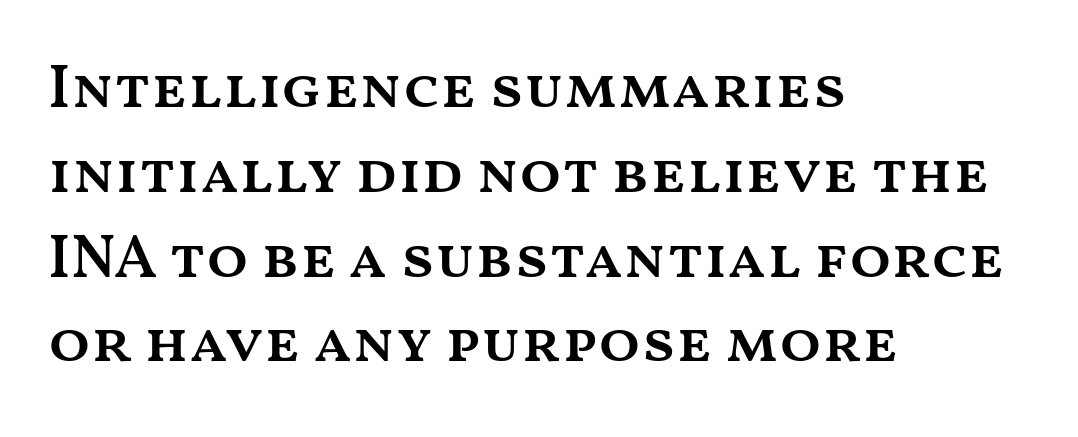
The image shows 61 px semibold, wide type, upright; set left-aligned, normal line spacing (1.39x), normal letter spacing, not underlined; medium stroke contrast and a medium x-height.
